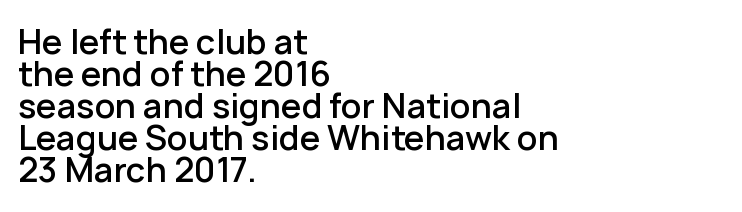
The image shows 33 px semibold sans-serif type, upright; set left-aligned, tight line spacing (0.97x), normal letter spacing, not underlined; low stroke contrast and a medium x-height.
